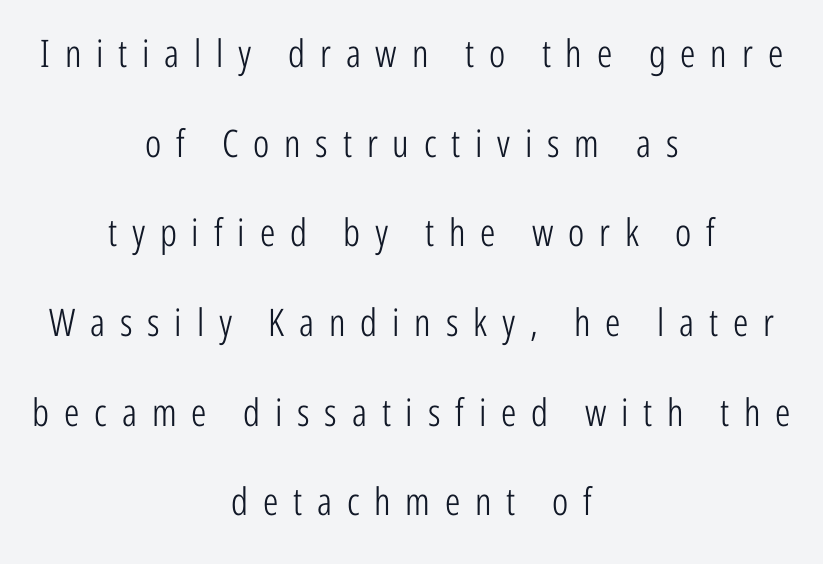
The image shows 38 px light, condensed sans-serif type, upright; set centered, loose line spacing (2.36x), unusually wide letter spacing (+0.39 em), not underlined; low stroke contrast and a medium x-height.
